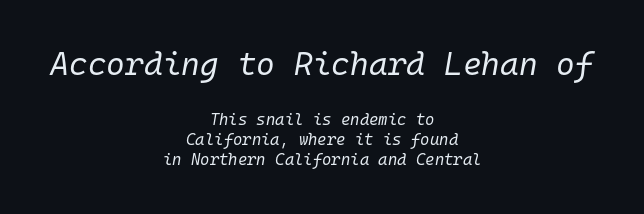
The image shows 32 px regular-weight type, italic (leaning right), monospaced; set centered, line spacing 1.24x, normal letter spacing, not underlined; the first (top) block is 2.0x larger; low stroke contrast and a medium x-height.
